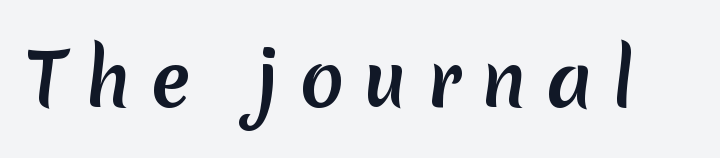
The image shows 73 px sans-serif type; set unusually wide letter spacing (+0.27 em), not underlined; medium stroke contrast and a medium x-height.
